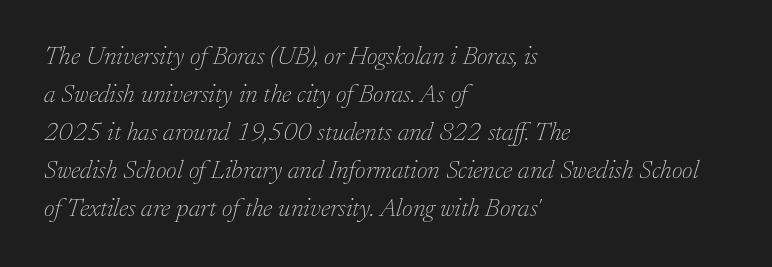
The image shows 26 px text type, italic (leaning right); set left-aligned, normal line spacing (1.46x), normal letter spacing, not underlined.
